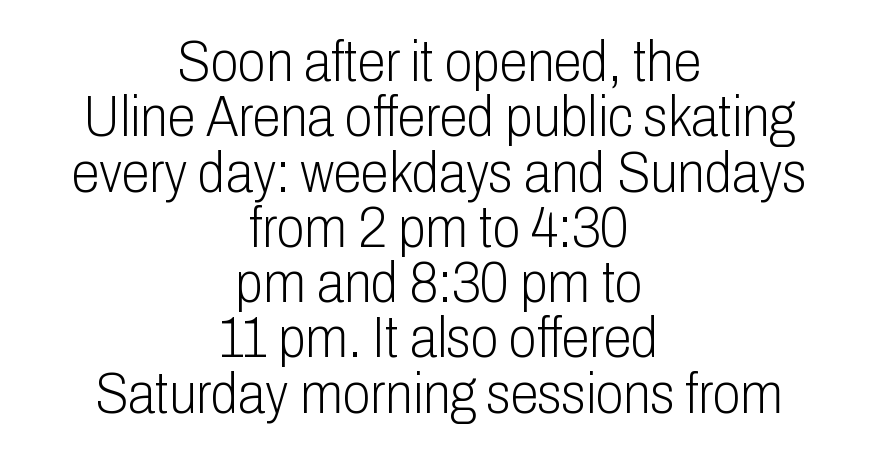
The characters are drawn with everyday or finer stroke widths. Unlike a traditional serif, this face leaves its strokes unadorned. This sample trades vertical openness for compactness between lines. The words here are not underlined.
